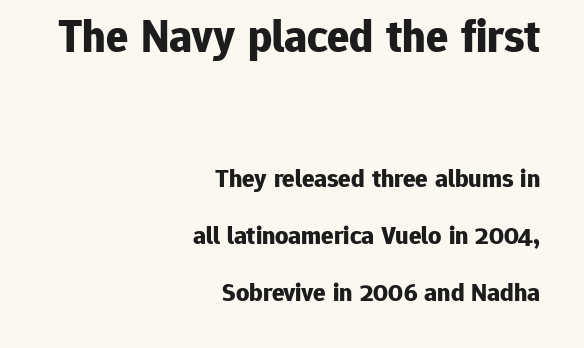
Q: Is the text bold? A: Yes.
Q: Is the text italic (slanted)? A: No, it is upright.
Q: Is the typeface a serif or a sans-serif typeface? A: Sans-serif.
Q: Is the text underlined? A: No.
Q: How is the paragraph aligned? A: Right-aligned.
Q: Is the spacing between letters normal or unusually wide? A: Normal.
Q: Is the spacing between lines tight, normal or loose? A: Loose.
Q: Which block of text is set in a larger size, the first (top) or the second (bottom)? A: The first (top) one.
Q: Width (condensed, normal, or wide)? A: Normal.
Q: Stroke contrast? A: Low.
Q: x-height? A: Medium.
Q: Monospaced? A: No.
